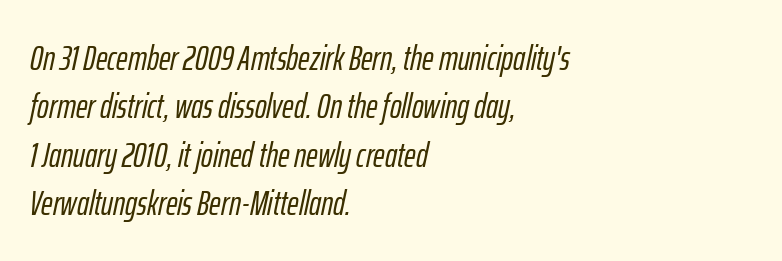
The image shows 35 px condensed type, italic (leaning right); set left-aligned, normal line spacing (1.38x), normal letter spacing, not underlined; low stroke contrast and a medium x-height.
